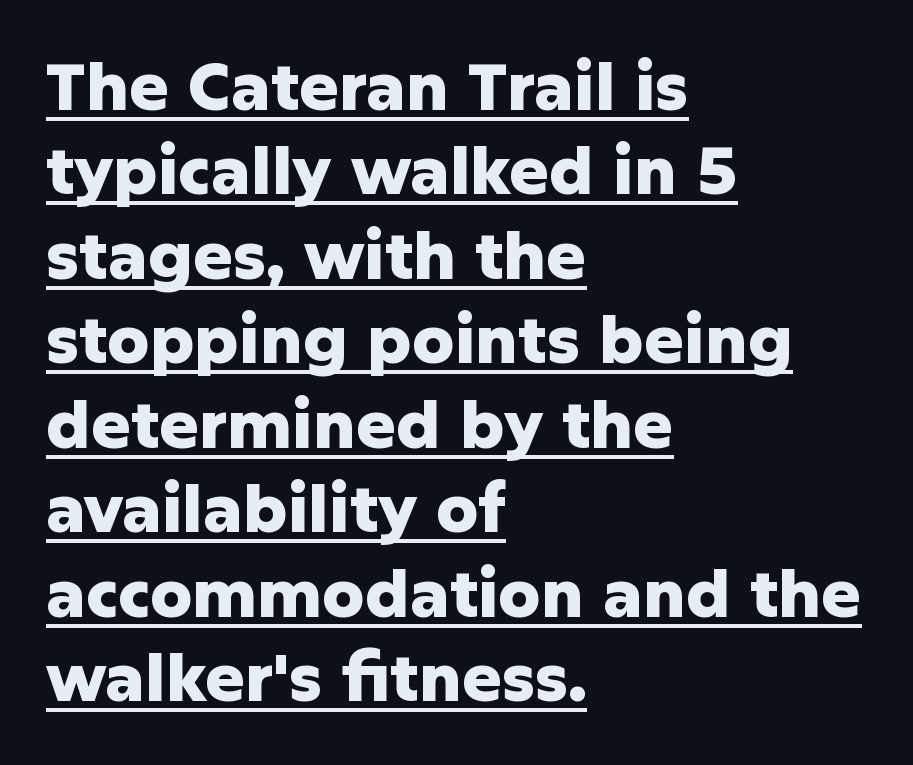
Q: Is the text bold? A: Yes.
Q: Is the text italic (slanted)? A: No, it is upright.
Q: Is the typeface a serif or a sans-serif typeface? A: Sans-serif.
Q: Is the text underlined? A: Yes.
Q: How is the paragraph aligned? A: Left-aligned.
Q: Is the spacing between letters normal or unusually wide? A: Normal.
Q: Is the spacing between lines tight, normal or loose? A: Normal.
Q: Width (condensed, normal, or wide)? A: Normal.
Q: Stroke contrast? A: Low.
Q: x-height? A: Medium.
Q: Monospaced? A: No.
